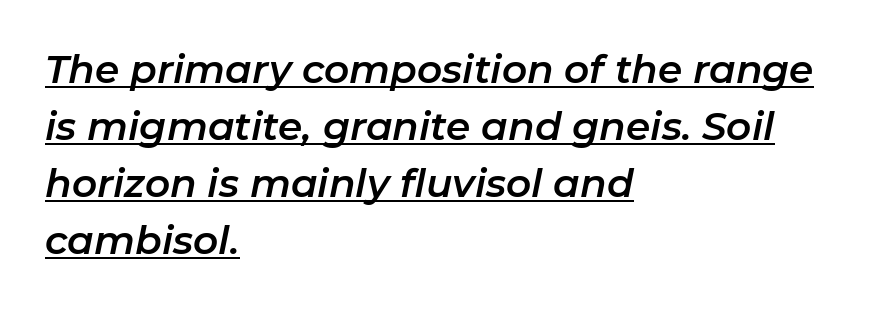
The image shows 39 px text type, italic (leaning right); set left-aligned, normal line spacing (1.46x), normal letter spacing, underlined; low stroke contrast and a medium x-height.
